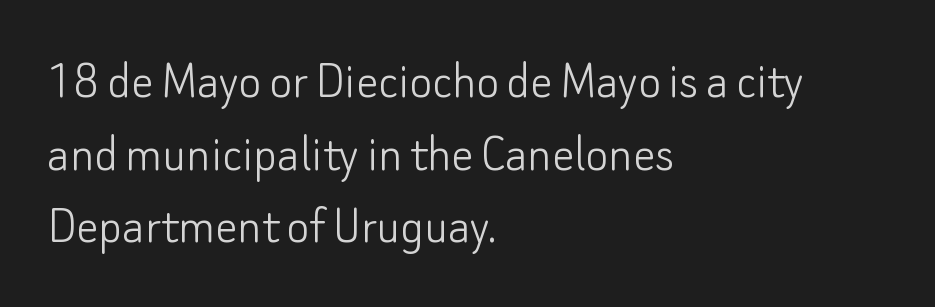
{"serif": "no", "italic": "no", "bold": "no", "weight": "light", "width": "normal", "stroke_contrast": "low", "x_height": "small", "monospaced": "no", "underline": "no", "align": "left", "line_spacing": "normal", "line_spacing_ratio": 1.32, "letter_spacing": "normal", "letter_spacing_em": 0.0, "glyph_px": 55}
